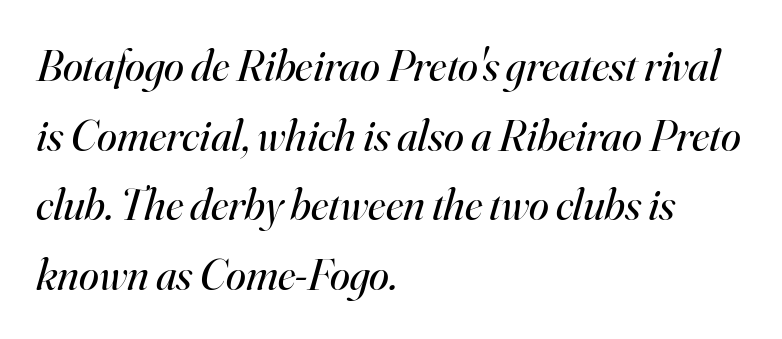
Q: Is the text bold? A: No.
Q: Is the text italic (slanted)? A: Yes, it leans right by about 16 degrees.
Q: Is the typeface a serif or a sans-serif typeface? A: Serif.
Q: Is the text underlined? A: No.
Q: How is the paragraph aligned? A: Left-aligned.
Q: Is the spacing between letters normal or unusually wide? A: Normal.
Q: Is the spacing between lines tight, normal or loose? A: Normal.
Q: Width (condensed, normal, or wide)? A: Normal.
Q: Stroke contrast? A: High.
Q: x-height? A: Small.
Q: Monospaced? A: No.
